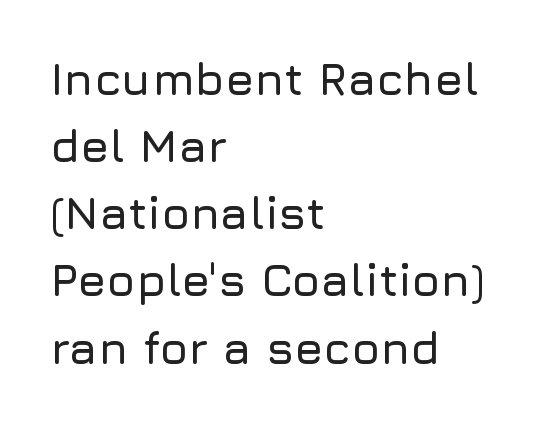
These lines are set flush left with a ragged right edge. Successive baselines arrive at the customary interval. The typography opts for an upright posture over an oblique one. To sum up the face: it is a sans, with no serifs. Decoration check: the copy has no underline.
